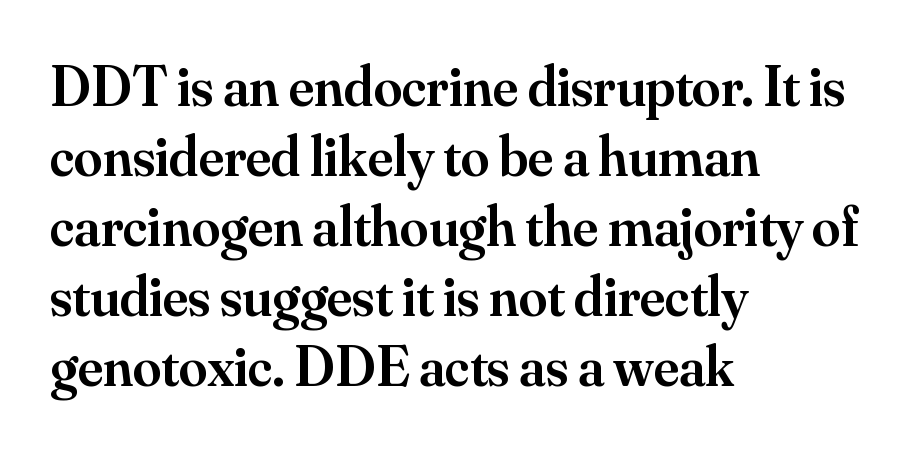
The face used here is proportionally spaced, like ordinary book or web type. Firm but not heavy-handed strokes: this text is semibold. Only glyphs here, with clear space below each row. Posture: straight, roman, zero tilt. Is this a sans? No — the strokes have serifs. This rendering leaves character spacing at its baseline value.
